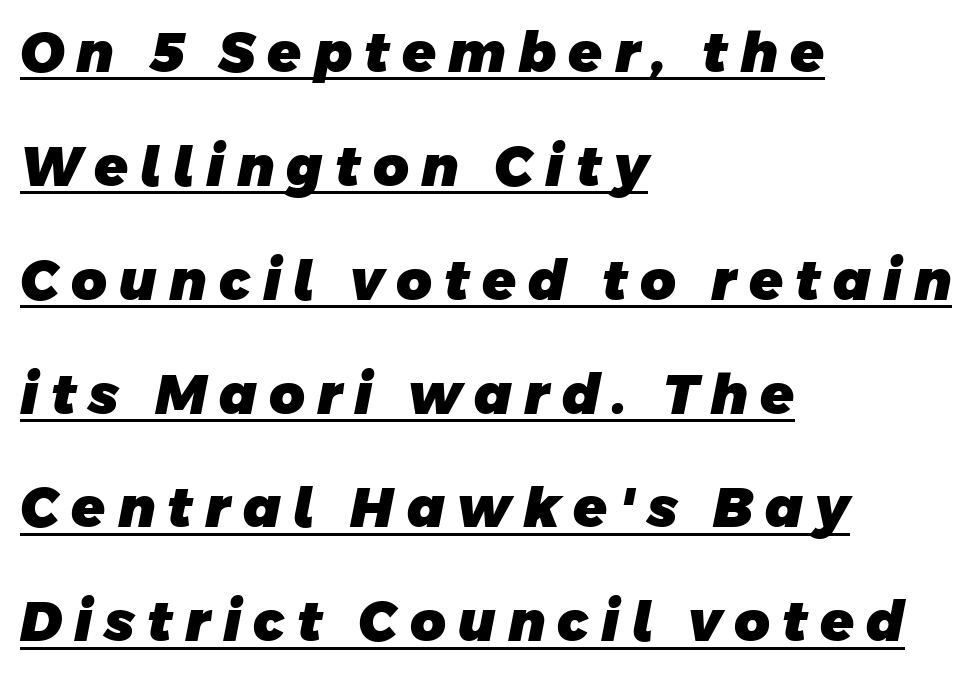
The passage shown is typed in a proportional face where columns would drift. This is sans-serif lettering, the kind often seen on screens and signage. How heavy is the stroke? Heavy — this is a bold. Leftover space on each line is placed entirely after the last word. Short note: letters widely spaced. A typographer would call this underscored text.
